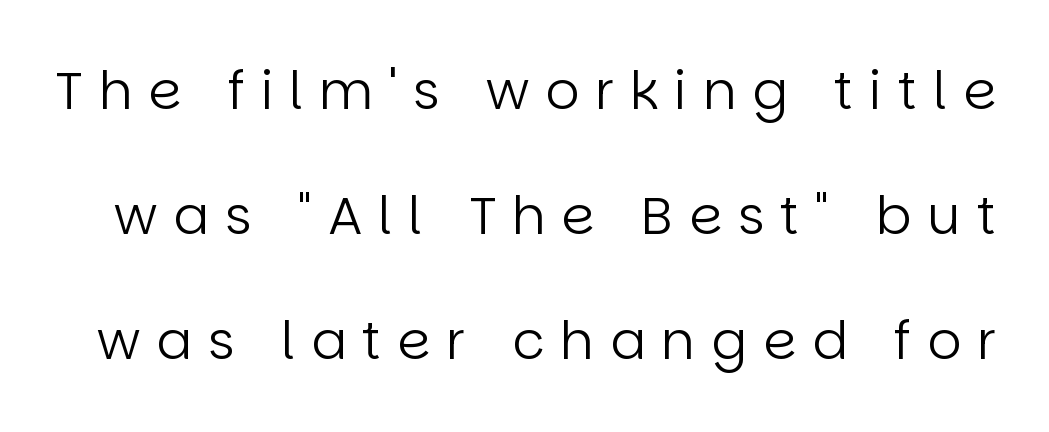
{"serif": "no", "italic": "no", "bold": "no", "weight": "regular", "width": "normal", "stroke_contrast": "low", "x_height": "large", "monospaced": "no", "underline": "no", "line_spacing": "loose", "line_spacing_ratio": 2.36, "letter_spacing": "wide", "letter_spacing_em": 0.3, "glyph_px": 53}
